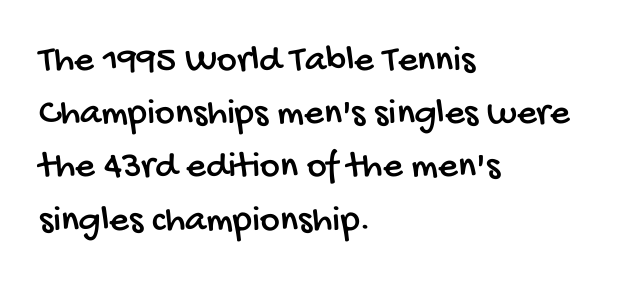
The image shows 38 px condensed sans-serif type; set left-aligned, normal line spacing (1.4x), normal letter spacing, not underlined; low stroke contrast and a large x-height.
